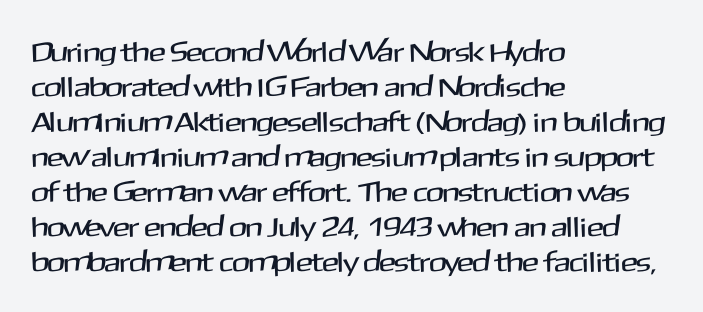
The image shows 28 px sans-serif type, upright; set left-aligned, normal line spacing (1.25x), normal letter spacing, not underlined; medium stroke contrast and a medium x-height.
